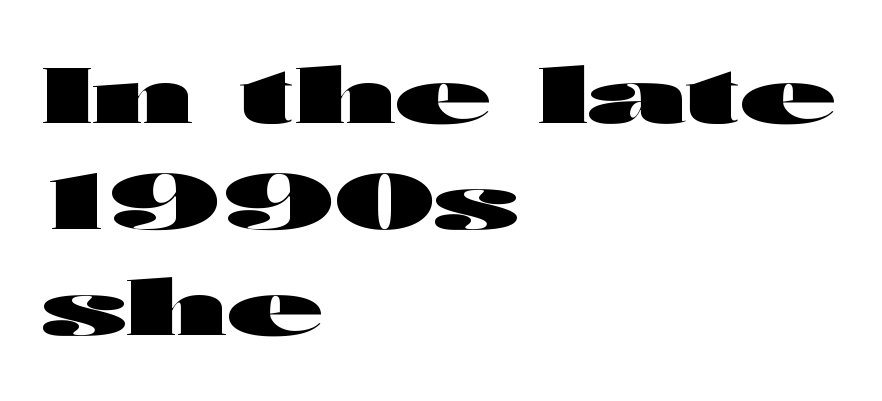
Q: Is the text bold? A: Yes.
Q: Is the text italic (slanted)? A: No, it is upright.
Q: Is the typeface a serif or a sans-serif typeface? A: Sans-serif.
Q: Is the text underlined? A: No.
Q: How is the paragraph aligned? A: Left-aligned.
Q: Is the spacing between letters normal or unusually wide? A: Normal.
Q: Is the spacing between lines tight, normal or loose? A: Normal.
Q: Width (condensed, normal, or wide)? A: Wide.
Q: Stroke contrast? A: High.
Q: x-height? A: Medium.
Q: Monospaced? A: No.
